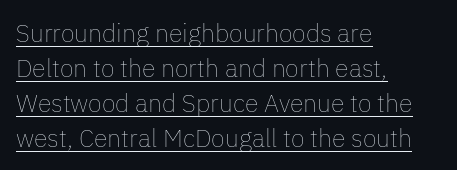
The image shows 25 px text type, upright; set left-aligned, normal line spacing (1.4x), normal letter spacing, underlined.
